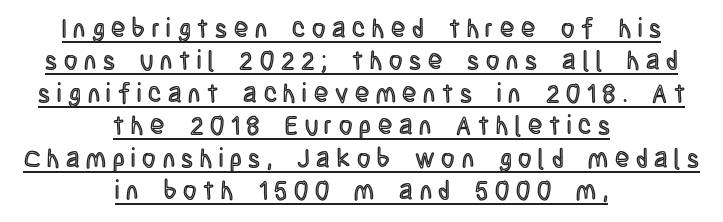
{"italic": "no", "underline": "yes", "align": "center", "line_spacing": "normal", "line_spacing_ratio": 1.25, "letter_spacing": "wide", "letter_spacing_em": 0.26, "glyph_px": 26}
